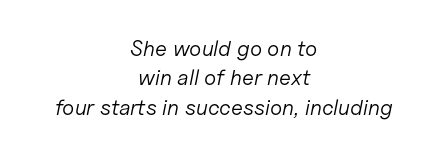
The image shows 22 px text type, italic (leaning right); set centered, normal line spacing (1.34x), normal letter spacing, not underlined.
